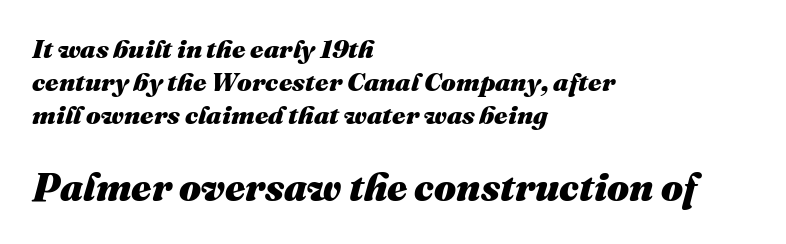
The image shows 39 px heavy type, italic (leaning right); set left-aligned, normal line spacing (1.27x), normal letter spacing, not underlined; the second (bottom) block is 1.5x larger; medium stroke contrast and a medium x-height.
